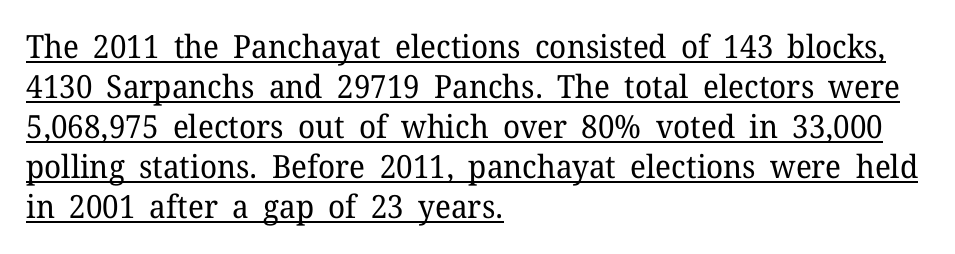
The image shows 32 px regular-weight serif type, upright; set left-aligned, normal line spacing (1.25x), normal letter spacing, underlined; low stroke contrast and a medium x-height.
